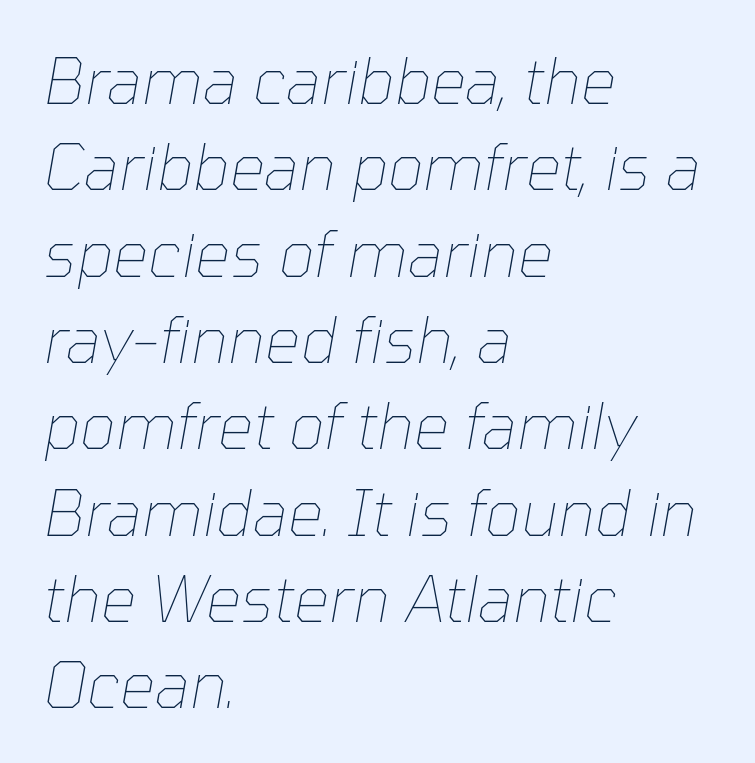
Q: Is the text bold? A: No.
Q: Is the text italic (slanted)? A: Yes, it leans right by about 10 degrees.
Q: Is the text underlined? A: No.
Q: How is the paragraph aligned? A: Left-aligned.
Q: Is the spacing between letters normal or unusually wide? A: Normal.
Q: Is the spacing between lines tight, normal or loose? A: Normal.
Q: Width (condensed, normal, or wide)? A: Normal.
Q: Stroke contrast? A: Low.
Q: x-height? A: Medium.
Q: Monospaced? A: No.
